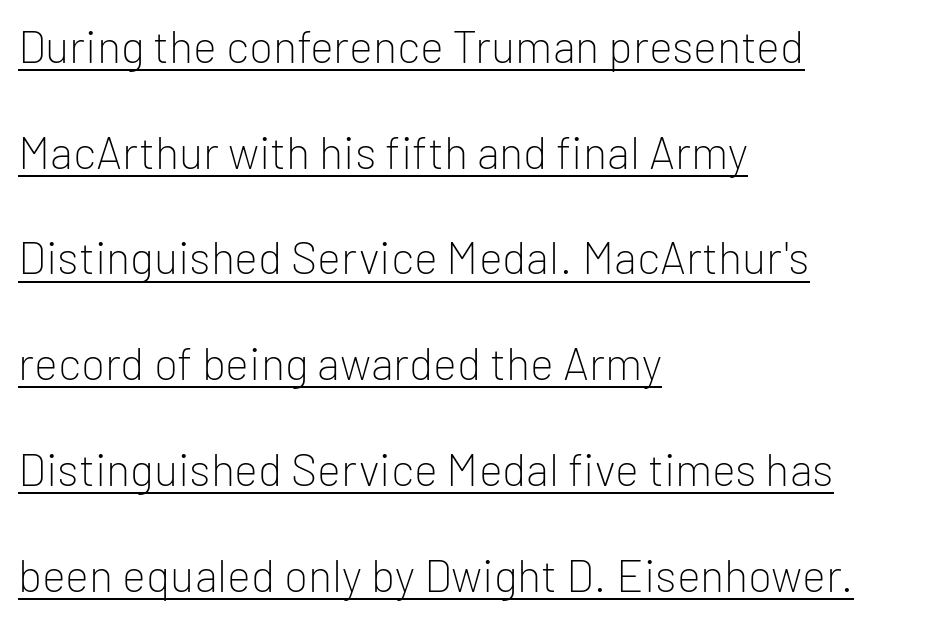
{"serif": "no", "italic": "no", "bold": "no", "weight": "light", "width": "normal", "stroke_contrast": "low", "x_height": "medium", "monospaced": "no", "underline": "yes", "align": "left", "line_spacing": "loose", "line_spacing_ratio": 2.35, "letter_spacing": "normal", "letter_spacing_em": 0.0, "glyph_px": 45}
